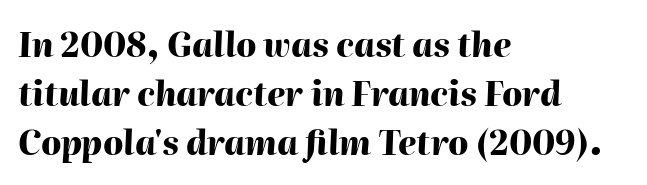
Quick note: italic. These lines stack with their left ends in a neat column. Heavy-handed strokes throughout: this text is bold. Proportional: the letters do not fall into vertical columns.
